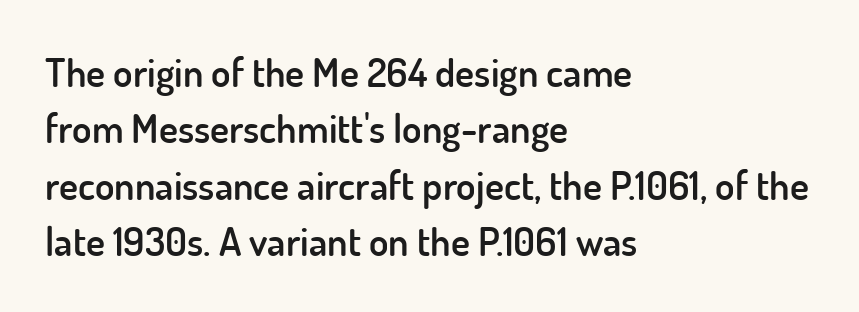
{"serif": "no", "italic": "no", "bold": "semi", "weight": "semibold", "width": "normal", "stroke_contrast": "low", "x_height": "small", "monospaced": "no", "underline": "no", "align": "left", "line_spacing": "normal", "line_spacing_ratio": 1.41, "letter_spacing": "normal", "letter_spacing_em": 0.0, "glyph_px": 40}
